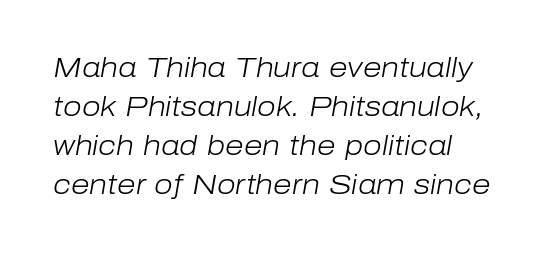
Q: Is the text bold? A: No.
Q: Is the text italic (slanted)? A: Yes, it leans right by about 10 degrees.
Q: Is the text underlined? A: No.
Q: Is the spacing between letters normal or unusually wide? A: Normal.
Q: Is the spacing between lines tight, normal or loose? A: Normal.
